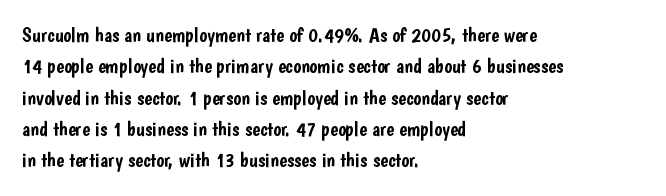
The compositor pushed each line to the left boundary. The designer left line spacing at the default. The rendering keeps characters at their native spacing. No italicization has been applied; the sample stays upright. Clear beneath every line of the passage.
